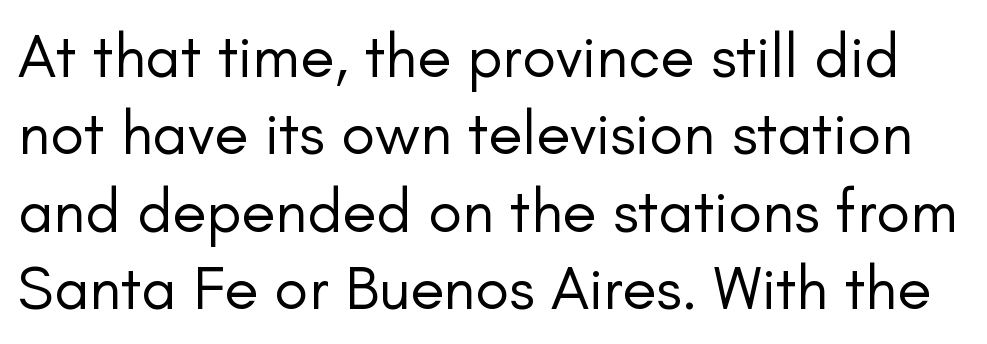
Classification — sans serif. Normally led — the rows are evenly, conventionally spaced. Note the varied advance widths — an 'i' is clearly narrower than an 'm'. Has an underline been added? It has not. The face looks like a standard text weight, possibly lighter. Spacing between characters is what you'd get straight out of the box.
